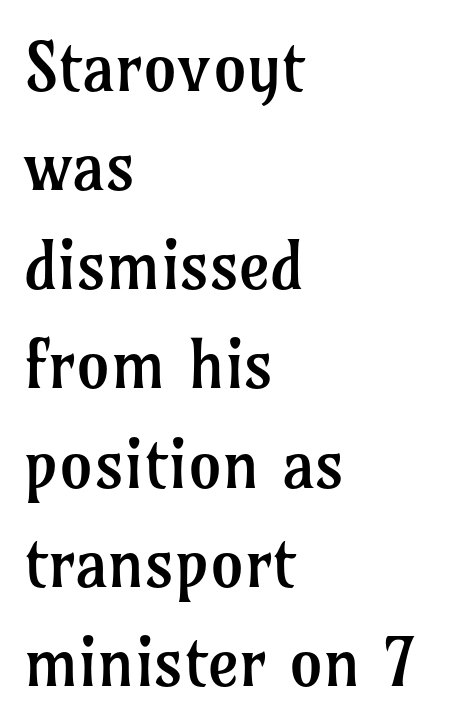
{"serif": "yes", "italic": "no", "bold": "no", "weight": "regular", "width": "normal", "stroke_contrast": "low", "x_height": "medium", "monospaced": "no", "underline": "no", "align": "left", "line_spacing": "normal", "line_spacing_ratio": 1.48, "letter_spacing": "normal", "letter_spacing_em": 0.0, "glyph_px": 67}
